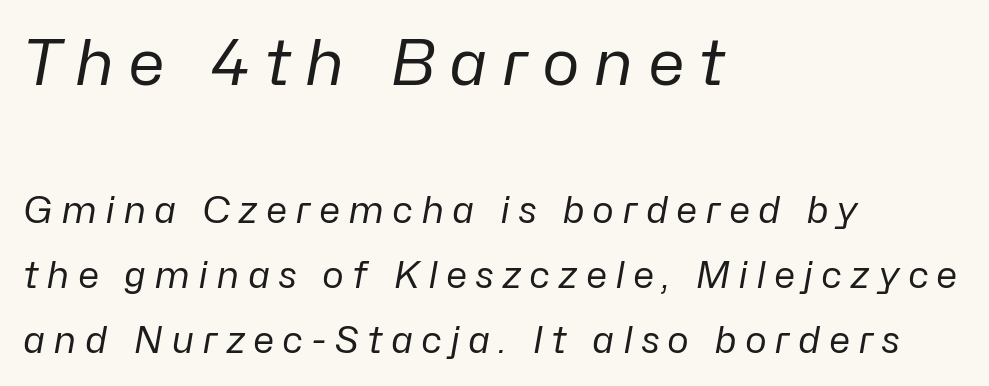
Glance below the letters and you will spot only blank space. Designer's note — italics engaged. The strokes are not fattened; the text isn't bold. Type size steps down from the first block to the second.
